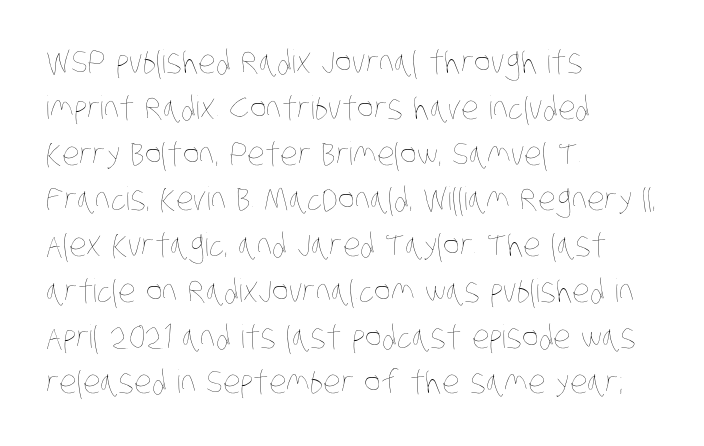
Q: Is the text bold? A: No.
Q: Is the text underlined? A: No.
Q: How is the paragraph aligned? A: Left-aligned.
Q: Is the spacing between letters normal or unusually wide? A: Normal.
Q: Is the spacing between lines tight, normal or loose? A: Normal.
Q: Width (condensed, normal, or wide)? A: Condensed.
Q: Stroke contrast? A: Low.
Q: x-height? A: Large.
Q: Monospaced? A: No.
